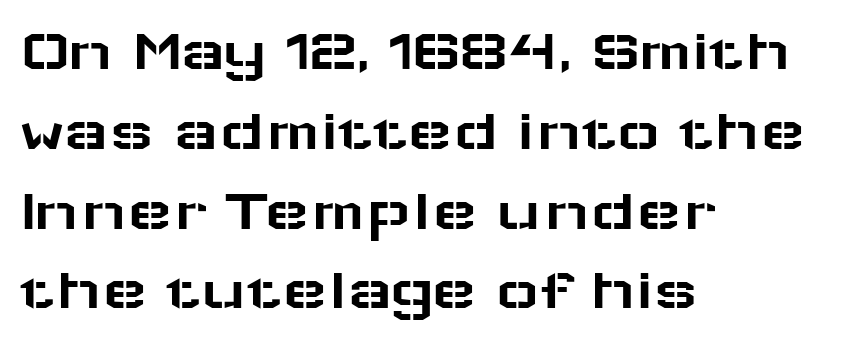
The image shows 60 px wide sans-serif type, upright; set left-aligned, normal line spacing (1.33x), normal letter spacing, not underlined; low stroke contrast and a medium x-height.
